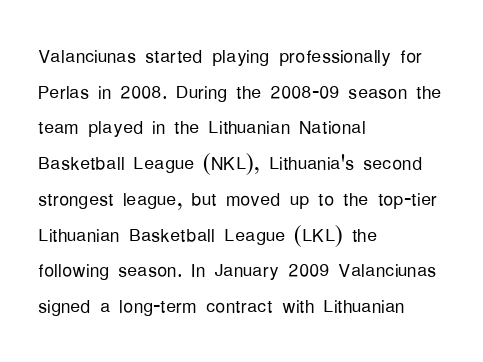
Q: Is the text bold? A: No.
Q: Is the text italic (slanted)? A: No, it is upright.
Q: Is the text underlined? A: No.
Q: How is the paragraph aligned? A: Left-aligned.
Q: Is the spacing between letters normal or unusually wide? A: Normal.
Q: Is the spacing between lines tight, normal or loose? A: Normal.
